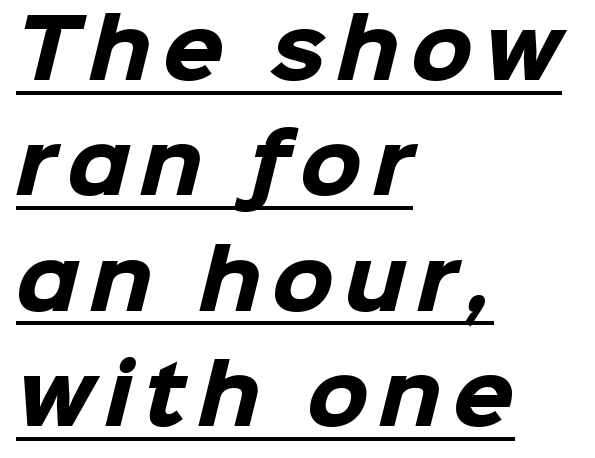
{"serif": "no", "bold": "yes", "weight": "heavy", "width": "normal", "stroke_contrast": "low", "x_height": "medium", "monospaced": "no", "underline": "yes", "align": "left", "line_spacing": "normal", "line_spacing_ratio": 1.46, "glyph_px": 79}
